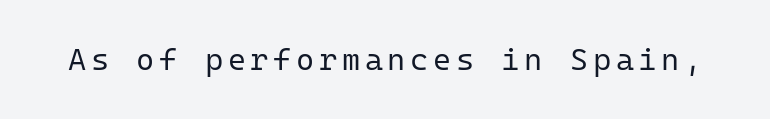
Ordinary non-slanted type is in use. A light-to-regular cut is what we see here. Type style note: lacks serifs. A bare baseline throughout the passage. Fixed-width glyphs throughout — classic coding-font behaviour.
